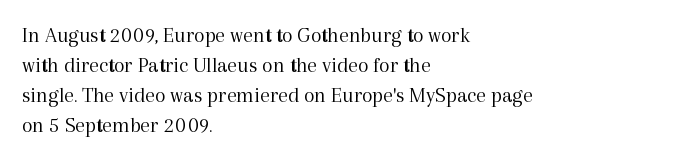
The letterforms sit shoulder to shoulder at normal distance. The space directly below the letters is spotless. Counters stay open thanks to moderate or lighter strokes. The vertical gap from one line to the next is medium. Ascenders rise straight up at ninety degrees. The ragged edge is on the right, which tells us the setting is flush left.
